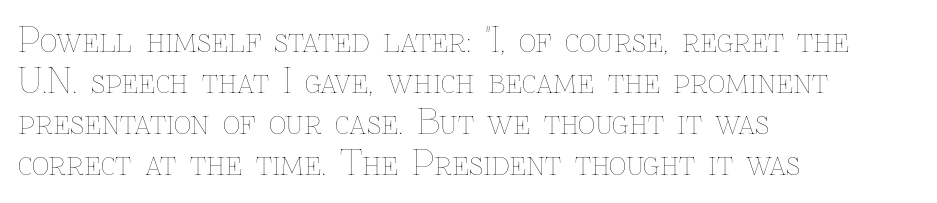
The image shows 34 px thin type, upright; set left-aligned, line spacing 1.21x, normal letter spacing, not underlined; low stroke contrast and a medium x-height.
